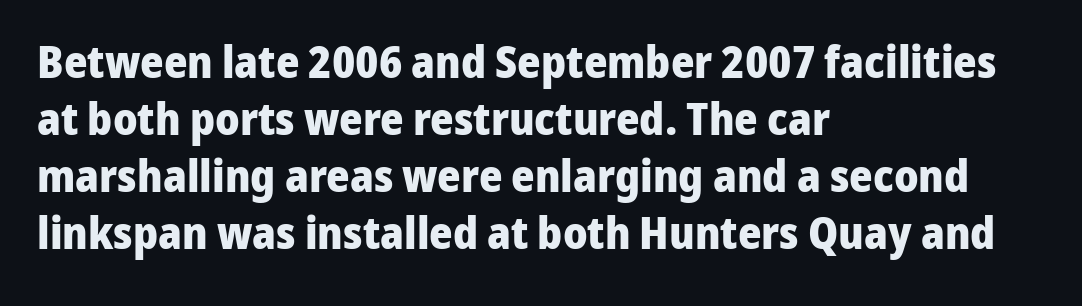
Q: Is the text bold? A: Yes.
Q: Is the text italic (slanted)? A: No, it is upright.
Q: Is the typeface a serif or a sans-serif typeface? A: Sans-serif.
Q: Is the text underlined? A: No.
Q: How is the paragraph aligned? A: Left-aligned.
Q: Is the spacing between letters normal or unusually wide? A: Normal.
Q: Is the spacing between lines tight, normal or loose? A: Normal.
Q: Width (condensed, normal, or wide)? A: Normal.
Q: Stroke contrast? A: Low.
Q: x-height? A: Medium.
Q: Monospaced? A: No.
